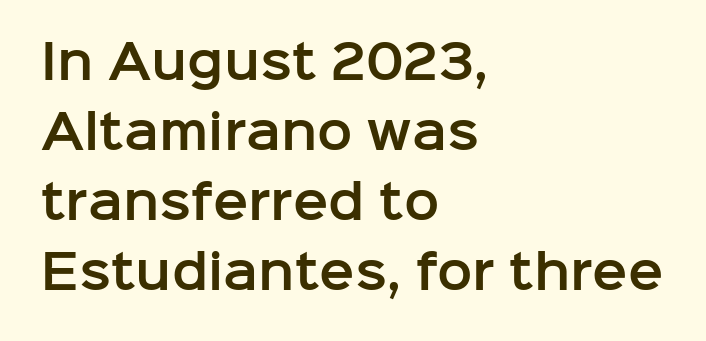
The image shows 47 px sans-serif type, upright; set left-aligned, normal line spacing (1.49x), normal letter spacing, not underlined; low stroke contrast and a medium x-height.
